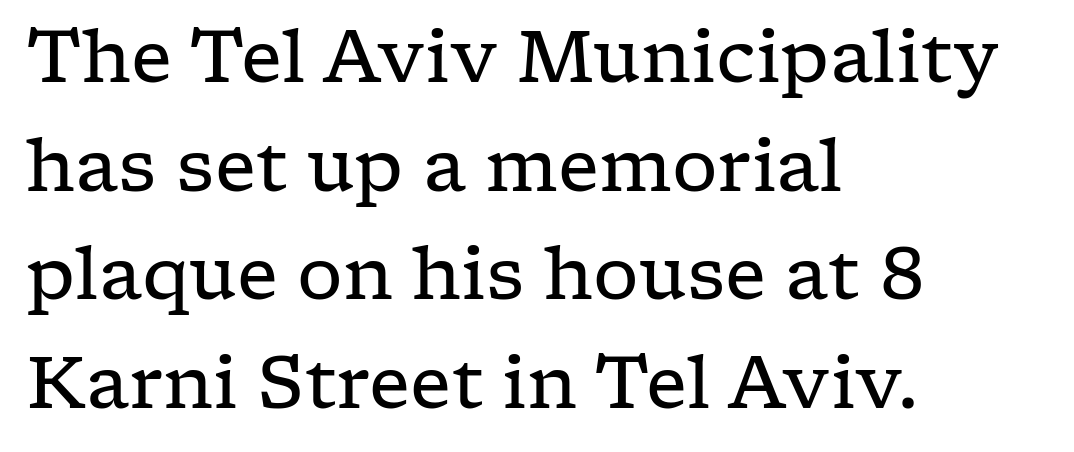
The typeface has the unassuming heft of standard copy or less. Upright lettering throughout. The foot of each line stays bare and open. Characters follow at the spacing the type designer built in. Looks like regular typesetting: each glyph gets only the width it needs. The rendering anchors every line to the left-hand side.
